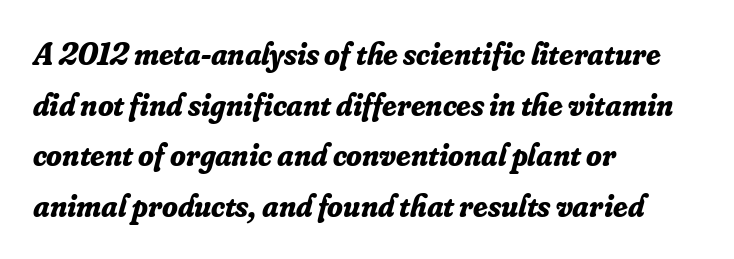
The image shows 32 px bold serif type, italic (leaning right); set left-aligned, normal line spacing (1.58x), normal letter spacing, not underlined; low stroke contrast and a small x-height.
